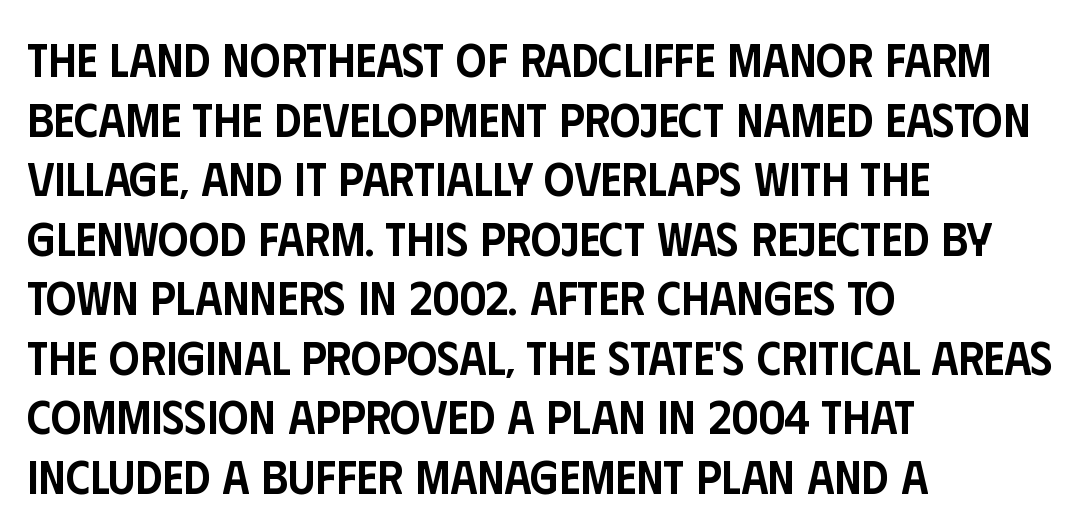
Nothing sits at the stroke ends, so this counts as sans-serif. The font is running at a semibold setting, under full bold. Look at the tracking — it's just the regular setting, nothing added. Each row of text sits above clean, open space. Here the designer chose a conventional face with non-uniform glyph widths. The text block is weighted toward the left margin, trailing off unevenly rightward.
